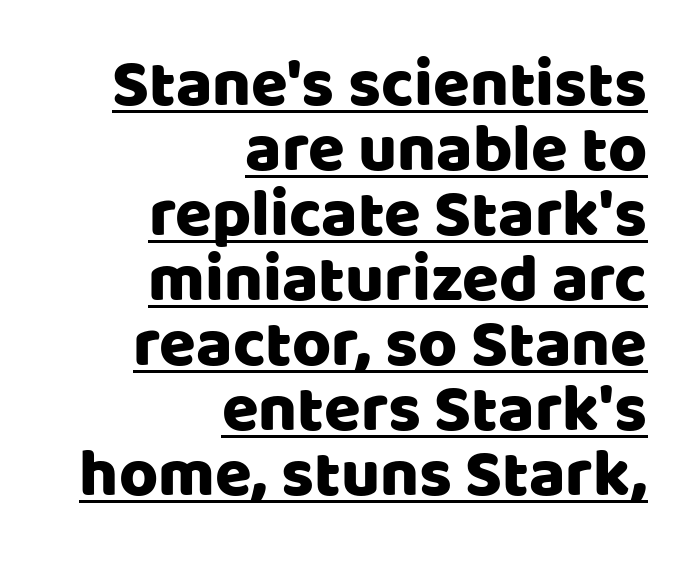
The image shows 67 px sans-serif type, upright; set right-aligned, tight line spacing (0.97x), normal letter spacing, underlined; low stroke contrast and a large x-height.
